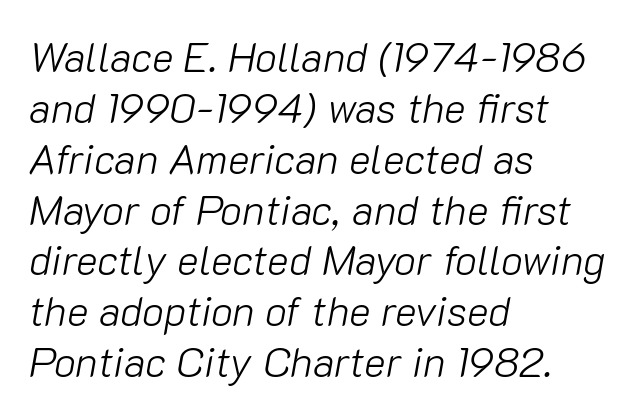
{"italic": "yes", "lean": "right", "slant_degrees": 10, "bold": "no", "weight": "light", "width": "normal", "stroke_contrast": "low", "x_height": "medium", "monospaced": "no", "underline": "no", "align": "left", "line_spacing_ratio": 1.24, "letter_spacing": "normal", "letter_spacing_em": 0.0, "glyph_px": 41}
